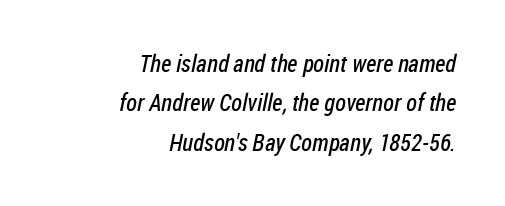
Short and long lines alike share a common ending point at right. Successive baselines arrive at the customary interval. Is the type heavy? It reads as light-to-regular instead. Does extra space separate the letters? No, they use regular spacing.
